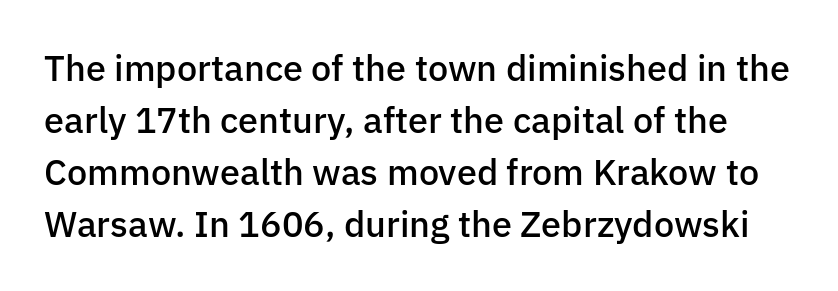
{"serif": "no", "italic": "no", "bold": "semi", "weight": "semibold", "width": "normal", "stroke_contrast": "low", "x_height": "medium", "monospaced": "no", "underline": "no", "line_spacing": "normal", "line_spacing_ratio": 1.44, "letter_spacing": "normal", "letter_spacing_em": 0.0, "glyph_px": 36}
